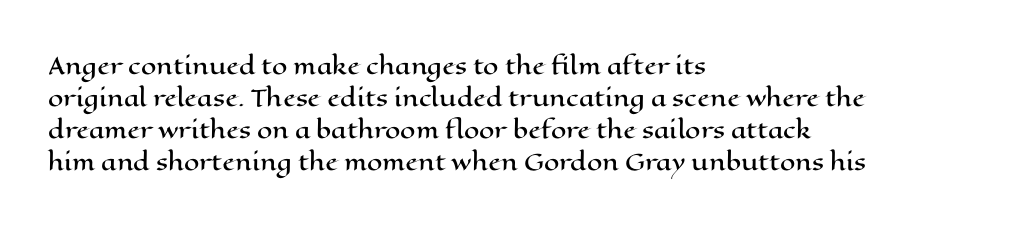
Q: Is the text italic (slanted)? A: No, it is upright.
Q: Is the text underlined? A: No.
Q: How is the paragraph aligned? A: Left-aligned.
Q: Is the spacing between letters normal or unusually wide? A: Normal.
Q: Is the spacing between lines tight, normal or loose? A: Normal.
